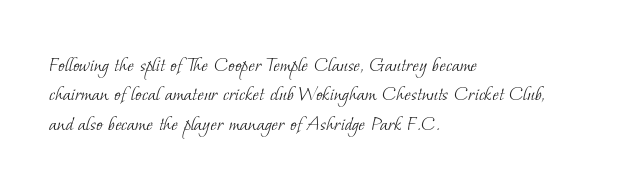
The image shows 22 px text type; set left-aligned, normal line spacing (1.34x), normal letter spacing, not underlined.
